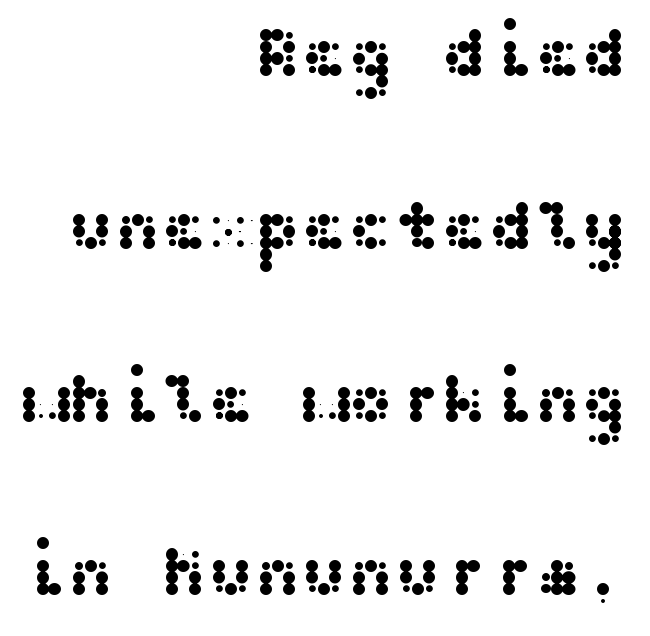
The image shows 70 px wide sans-serif type, upright; set right-aligned, loose line spacing (2.47x), normal letter spacing, not underlined; medium stroke contrast and a medium x-height.
